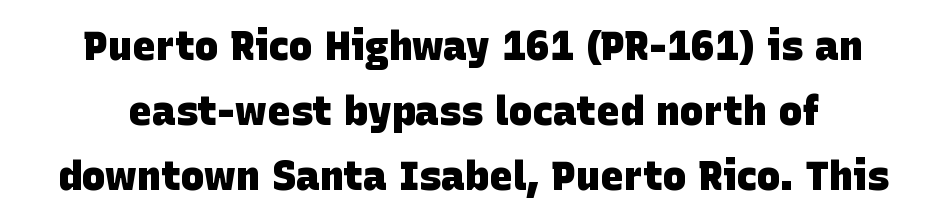
Q: Is the text bold? A: Yes.
Q: Is the typeface a serif or a sans-serif typeface? A: Sans-serif.
Q: Is the text underlined? A: No.
Q: Is the spacing between letters normal or unusually wide? A: Normal.
Q: Is the spacing between lines tight, normal or loose? A: Normal.
Q: Width (condensed, normal, or wide)? A: Normal.
Q: Stroke contrast? A: Low.
Q: x-height? A: Large.
Q: Monospaced? A: No.
